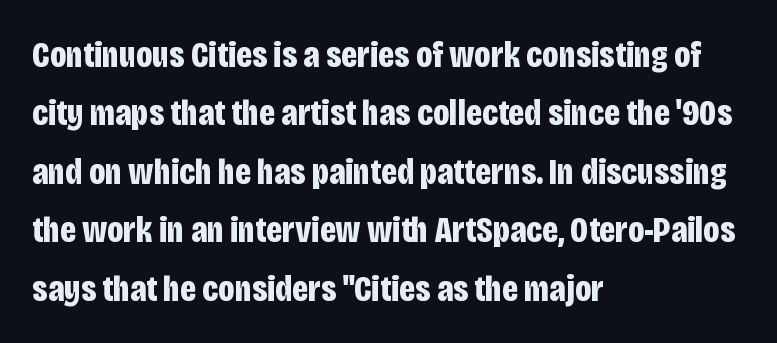
The letterforms sit shoulder to shoulder at normal distance. A classic flush-left, rag-right setting is used for this passage. This sample uses a sans-serif face. If you measured baseline to baseline, you'd find a middling distance.
